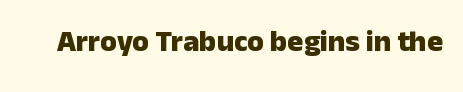
{"serif": "no", "italic": "no", "bold": "yes", "weight": "heavy", "width": "normal", "stroke_contrast": "low", "x_height": "medium", "monospaced": "no", "underline": "no", "letter_spacing": "normal", "letter_spacing_em": 0.0, "glyph_px": 30}
